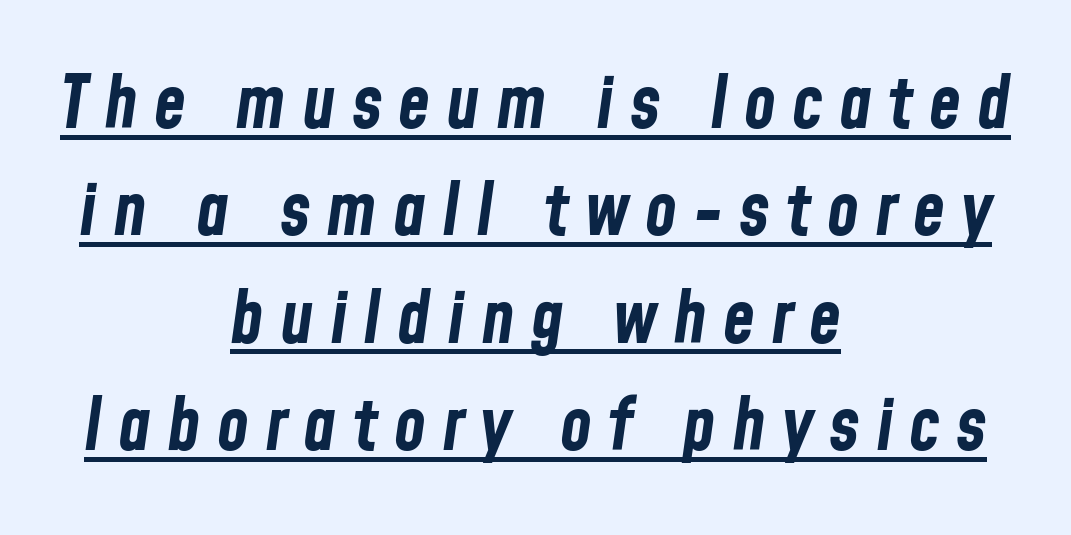
{"italic": "yes", "lean": "right", "slant_degrees": 8, "bold": "yes", "weight": "bold", "width": "condensed", "stroke_contrast": "low", "x_height": "medium", "monospaced": "no", "underline": "yes", "align": "center", "line_spacing": "normal", "line_spacing_ratio": 1.47, "letter_spacing": "wide", "letter_spacing_em": 0.22, "glyph_px": 73}
